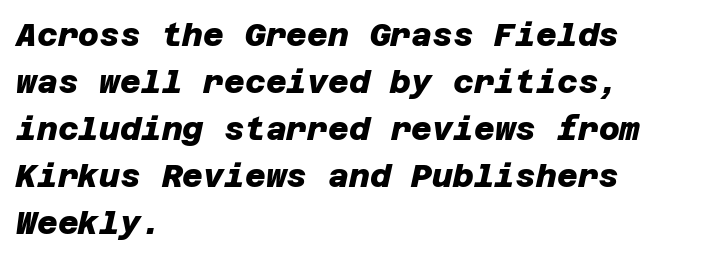
Q: Is the text bold? A: Yes.
Q: Is the typeface a serif or a sans-serif typeface? A: Sans-serif.
Q: Is the text underlined? A: No.
Q: How is the paragraph aligned? A: Left-aligned.
Q: Is the spacing between letters normal or unusually wide? A: Normal.
Q: Is the spacing between lines tight, normal or loose? A: Normal.
Q: Width (condensed, normal, or wide)? A: Normal.
Q: Stroke contrast? A: Low.
Q: x-height? A: Large.
